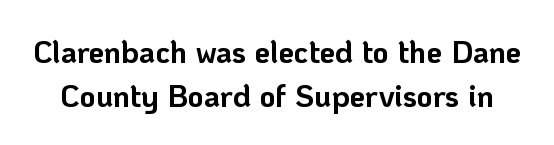
Character widths vary here, with narrow letters taking less room than wide ones. Standard letterfit; no display-style spreading of the glyphs. Style check: upright. The passage shown is typeset with a sans-serif family. Evenly set lines give the paragraph a standard silhouette.
